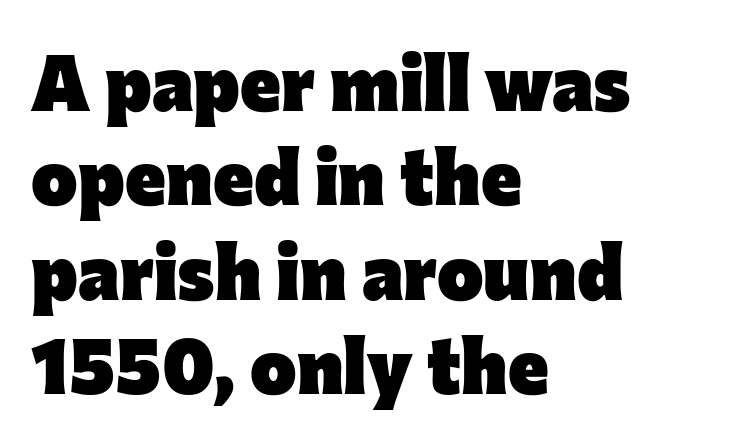
{"serif": "no", "italic": "no", "bold": "yes", "weight": "heavy", "width": "normal", "stroke_contrast": "low", "x_height": "medium", "monospaced": "no", "underline": "no", "align": "left", "line_spacing_ratio": 1.21, "letter_spacing": "normal", "letter_spacing_em": 0.0, "glyph_px": 78}
